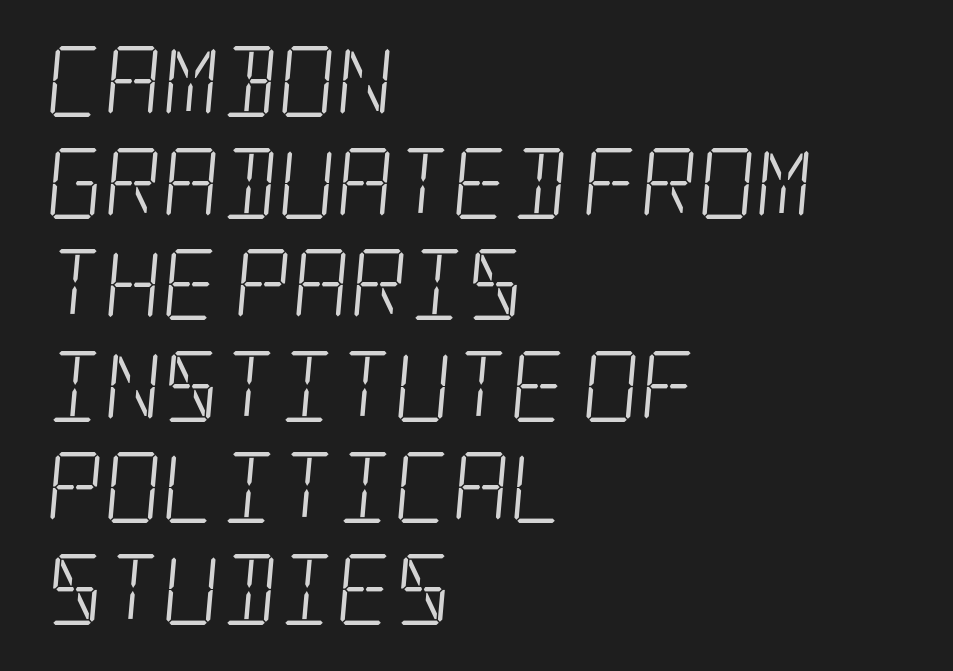
{"serif": "yes", "bold": "no", "weight": "light", "width": "condensed", "stroke_contrast": "low", "x_height": "large", "underline": "no", "align": "left", "line_spacing": "normal", "line_spacing_ratio": 1.43, "letter_spacing": "normal", "letter_spacing_em": 0.0, "glyph_px": 71}
